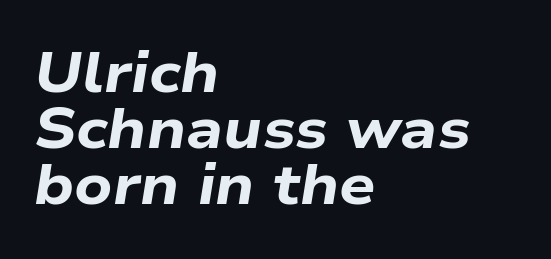
Q: Is the text bold? A: Yes.
Q: Is the text italic (slanted)? A: Yes, it leans right by about 9 degrees.
Q: Is the text underlined? A: No.
Q: How is the paragraph aligned? A: Left-aligned.
Q: Is the spacing between letters normal or unusually wide? A: Normal.
Q: Is the spacing between lines tight, normal or loose? A: Tight.
Q: Width (condensed, normal, or wide)? A: Wide.
Q: Stroke contrast? A: Low.
Q: x-height? A: Medium.
Q: Monospaced? A: No.
